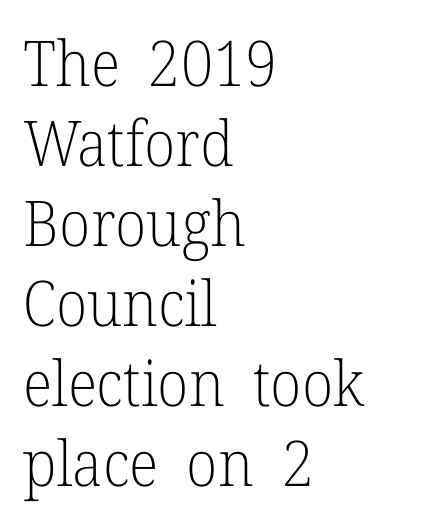
Q: Is the text bold? A: No.
Q: Is the text italic (slanted)? A: No, it is upright.
Q: Is the typeface a serif or a sans-serif typeface? A: Serif.
Q: Is the text underlined? A: No.
Q: How is the paragraph aligned? A: Left-aligned.
Q: Is the spacing between letters normal or unusually wide? A: Normal.
Q: Is the spacing between lines tight, normal or loose? A: Normal.
Q: Width (condensed, normal, or wide)? A: Normal.
Q: Stroke contrast? A: Low.
Q: x-height? A: Medium.
Q: Monospaced? A: No.
